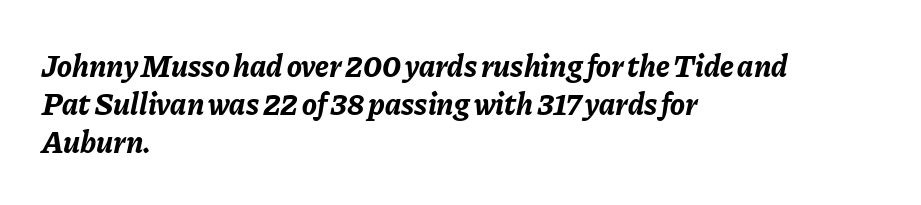
The baseline area is clear. Nothing unusual about the tracking: characters are spaced as the font intends. These lines are rendered in a variable-pitch font. The passage is arranged the way most books set body copy — flush left.
